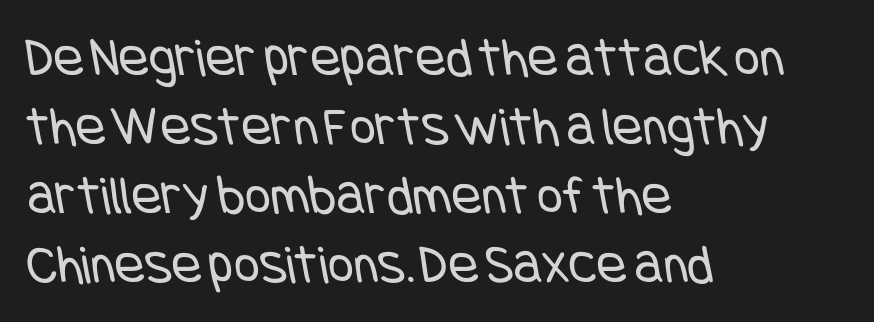
The letters sit at their default tracking, neither squeezed nor spread. Visually the block forms a straight wall on the left and a jagged coastline on the right. The type family on display is of the sans-serif kind. A clean baseline with only descenders dipping below it. The font is comparable to plain body text, perhaps lighter.
